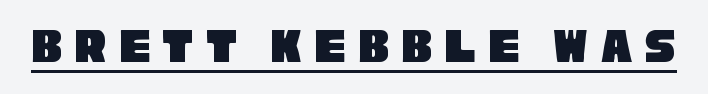
The image shows 51 px condensed sans-serif type; set unusually wide letter spacing (+0.24 em), underlined; low stroke contrast and a large x-height.
